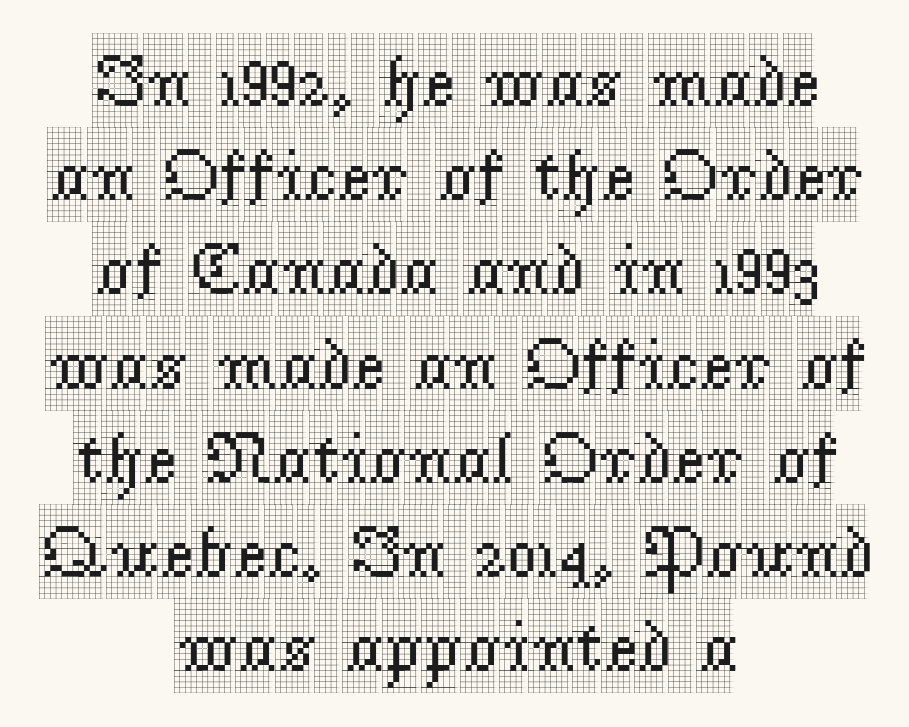
A roman cut, with each character standing at attention. Typeset on center — no edge is straight. Vertical spacing — default. In terms of letterform style, serifs are clearly present.
